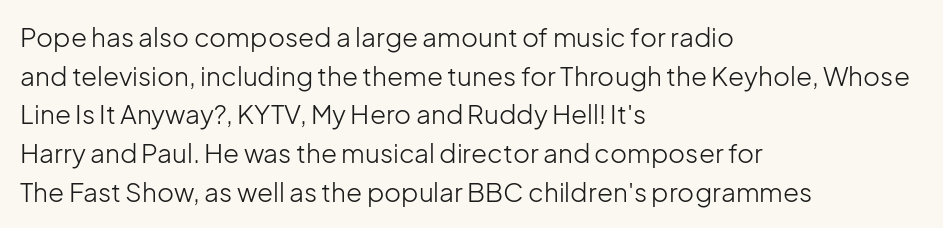
Posture: vertical. The weight tops out at a normal text grade. Words appear dense and cohesive because spacing is normal. If you drew a ruler down the left edge, every line would touch it. Line spacing here is normal. Underline: absent.
